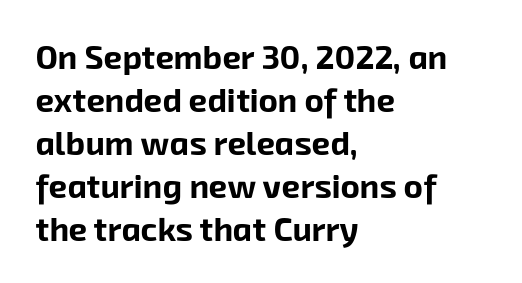
The image shows 33 px bold sans-serif type; set left-aligned, normal line spacing (1.3x), normal letter spacing, not underlined; low stroke contrast and a medium x-height.
